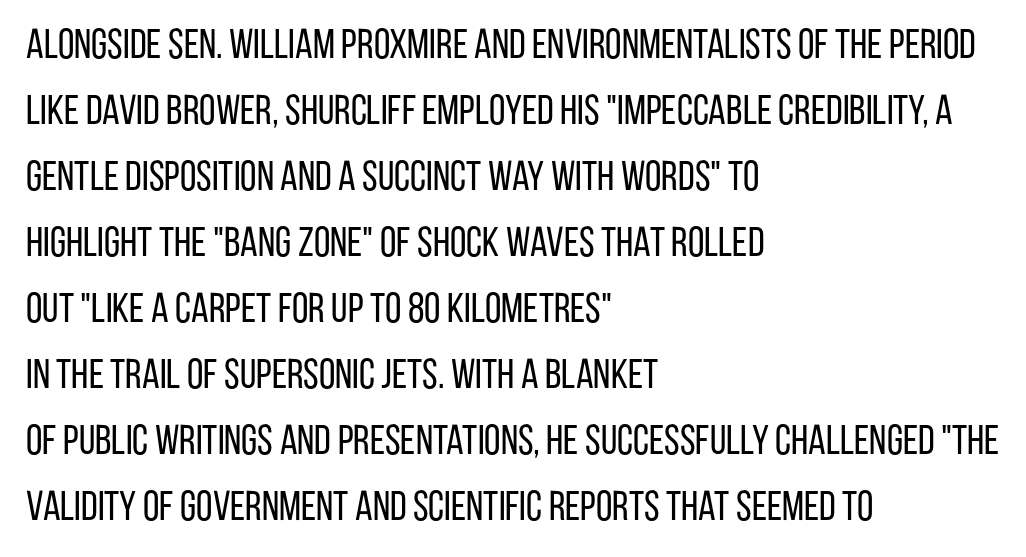
Q: Is the text bold? A: No.
Q: Is the text italic (slanted)? A: No, it is upright.
Q: Is the typeface a serif or a sans-serif typeface? A: Sans-serif.
Q: Is the text underlined? A: No.
Q: How is the paragraph aligned? A: Left-aligned.
Q: Is the spacing between letters normal or unusually wide? A: Normal.
Q: Is the spacing between lines tight, normal or loose? A: Normal.
Q: Width (condensed, normal, or wide)? A: Condensed.
Q: Stroke contrast? A: Low.
Q: x-height? A: Large.
Q: Monospaced? A: No.
